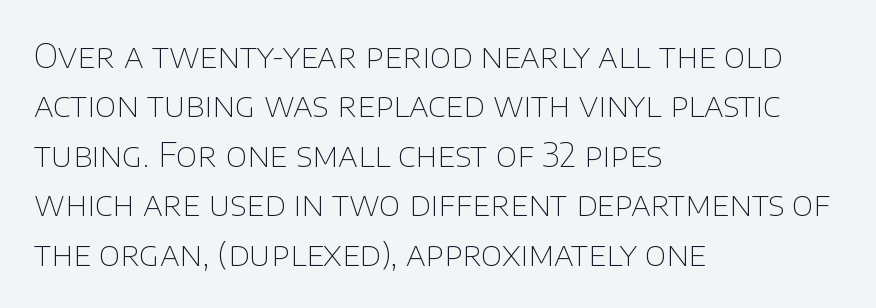
The line-height multiplier appears to be the usual default. Vertical strokes here are truly vertical. A typesetter would call this proportional, since set widths differ per character. A clean baseline with only descenders dipping below it. Here the glyphs are tracked normally, forming tight word shapes.
